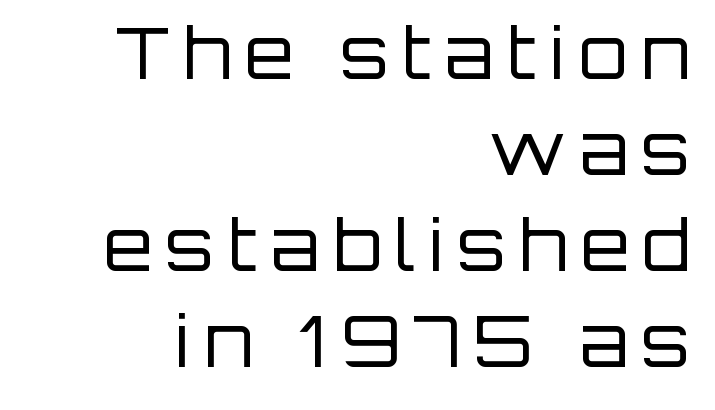
The image shows 71 px regular-weight sans-serif type, upright; set right-aligned, normal line spacing (1.35x), not underlined; low stroke contrast and a large x-height.
